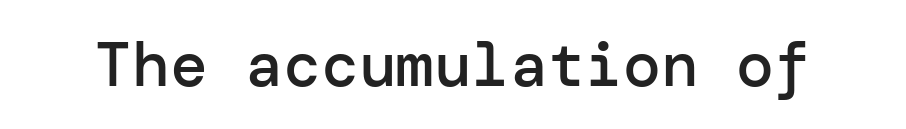
Q: Is the text bold? A: Semi-bold.
Q: Is the text italic (slanted)? A: No, it is upright.
Q: Is the typeface a serif or a sans-serif typeface? A: Sans-serif.
Q: Is the text underlined? A: No.
Q: Is the spacing between letters normal or unusually wide? A: Normal.
Q: Width (condensed, normal, or wide)? A: Normal.
Q: Stroke contrast? A: Low.
Q: x-height? A: Medium.
